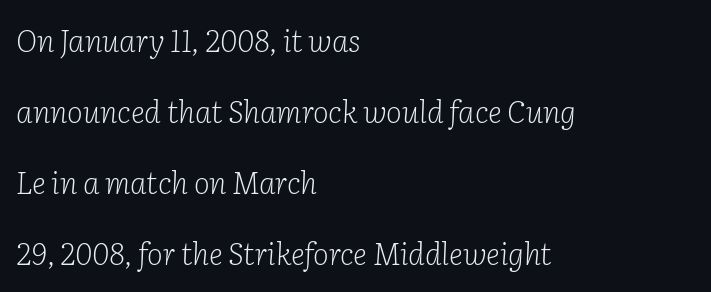
Q: Is the text bold? A: No.
Q: Is the text italic (slanted)? A: Yes, it leans right by about 2 degrees.
Q: Is the typeface a serif or a sans-serif typeface? A: Serif.
Q: Is the text underlined? A: No.
Q: How is the paragraph aligned? A: Left-aligned.
Q: Is the spacing between letters normal or unusually wide? A: Normal.
Q: Is the spacing between lines tight, normal or loose? A: Loose.
Q: Width (condensed, normal, or wide)? A: Normal.
Q: Stroke contrast? A: Low.
Q: x-height? A: Medium.
Q: Monospaced? A: No.
